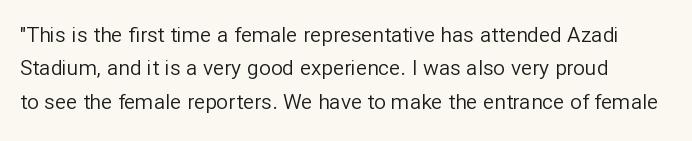
The image shows 21 px text type, upright; set normal line spacing (1.59x), normal letter spacing, not underlined.
